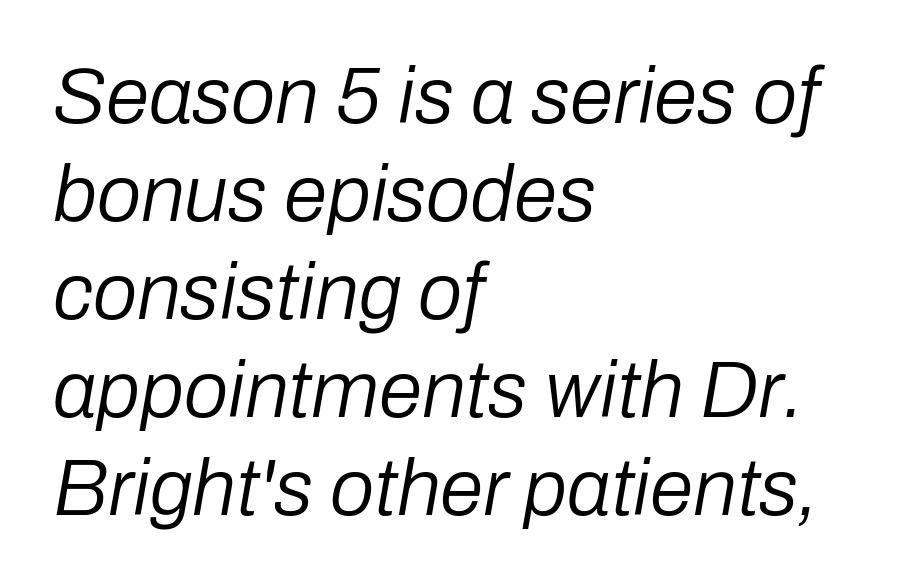
These lines are rendered in a variable-pitch font. An italicized treatment has been applied to the whole sample. Notice how the passage keeps a crisp vertical edge on the left only. Descender tails drop into unmarked territory. This rendering leaves character spacing at its baseline value.
